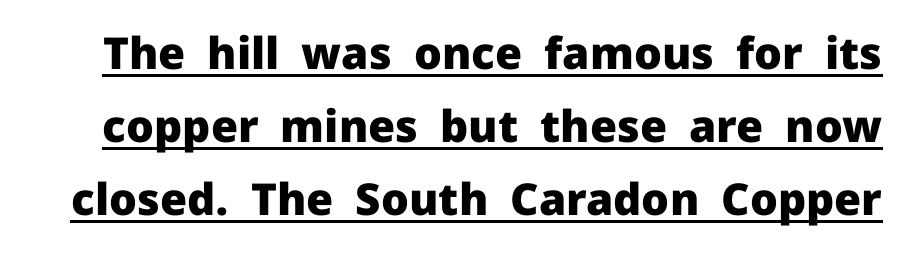
The image shows 44 px heavy sans-serif type, upright; set normal line spacing (1.66x), normal letter spacing, underlined; low stroke contrast and a medium x-height.
